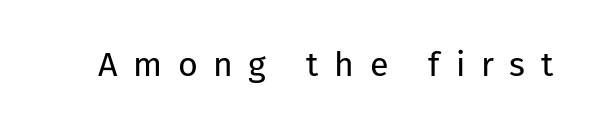
{"serif": "no", "italic": "no", "bold": "no", "weight": "regular", "width": "normal", "stroke_contrast": "low", "x_height": "medium", "monospaced": "no", "underline": "no", "letter_spacing": "wide", "letter_spacing_em": 0.46, "glyph_px": 34}
